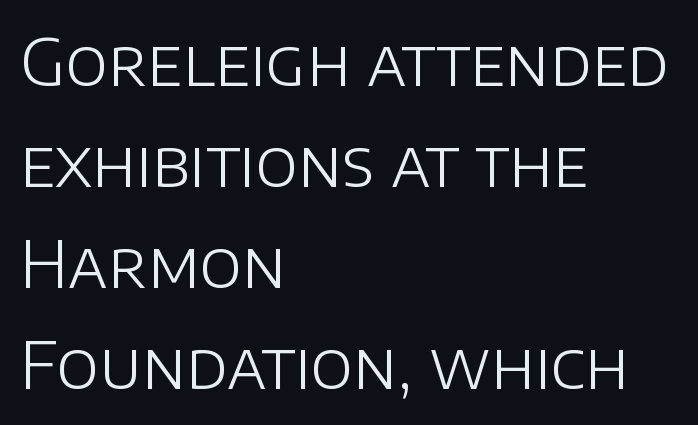
The image shows 64 px light sans-serif type, upright; set left-aligned, normal line spacing (1.58x), normal letter spacing, not underlined; low stroke contrast and a large x-height.
